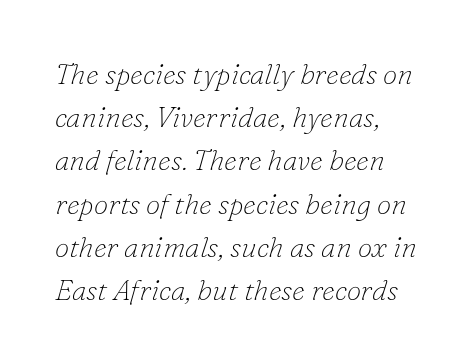
The typesetting does not lean heavy: it is not bold. Quick note: interline space is typical. The rendering uses natural spacing where letterforms have individual widths. These lines are set flush left with a ragged right edge. The words here are not underlined. The passage shown has conventional tracking throughout.
